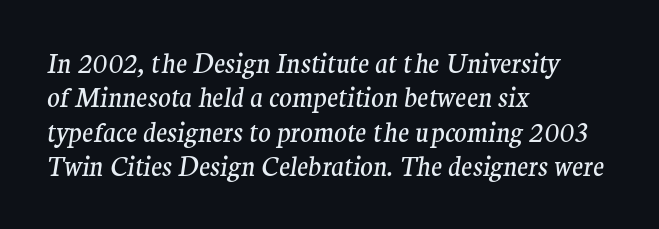
The image shows 26 px text type, italic (leaning right); set left-aligned, normal line spacing (1.32x), normal letter spacing, not underlined.
